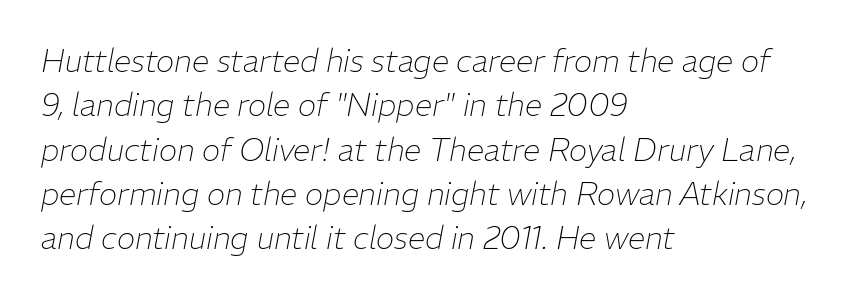
The image shows 31 px thin type, italic (leaning right); set left-aligned, normal line spacing (1.43x), normal letter spacing, not underlined; low stroke contrast and a medium x-height.
